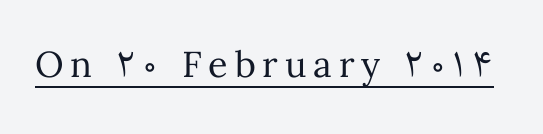
{"italic": "no", "bold": "no", "weight": "regular", "width": "normal", "stroke_contrast": "medium", "x_height": "medium", "monospaced": "no", "underline": "yes", "glyph_px": 36}
